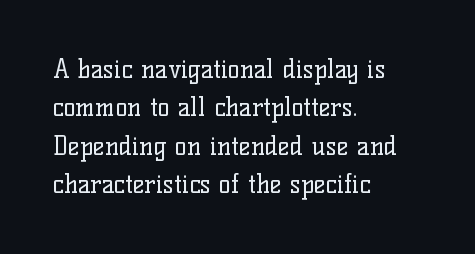
This sample uses an upright cut, with every glyph sitting square on the baseline. The string is rendered with underlining switched off. Tracking value appears to be zero — textbook default spacing. The lines in this sample share a left origin and differ only in where they stop. Vertical spacing — default.
